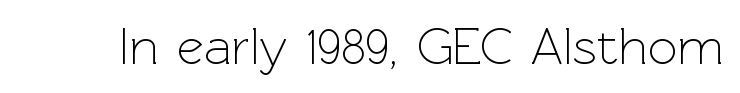
Q: Is the text bold? A: No.
Q: Is the text italic (slanted)? A: No, it is upright.
Q: Is the typeface a serif or a sans-serif typeface? A: Sans-serif.
Q: Is the text underlined? A: No.
Q: Is the spacing between letters normal or unusually wide? A: Normal.
Q: Width (condensed, normal, or wide)? A: Normal.
Q: x-height? A: Medium.
Q: Monospaced? A: No.
